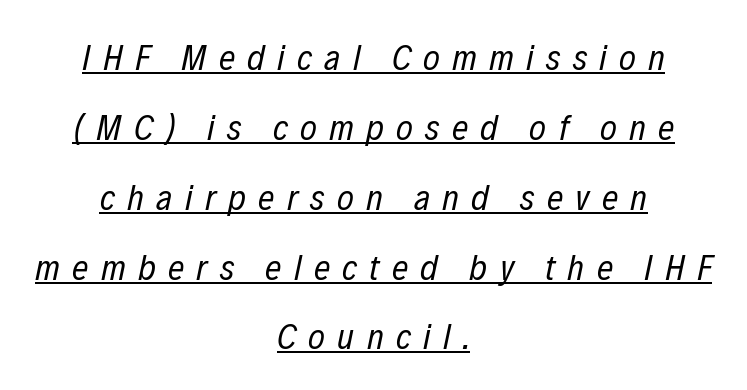
Q: Is the text bold? A: No.
Q: Is the text italic (slanted)? A: Yes, it leans right by about 12 degrees.
Q: Is the text underlined? A: Yes.
Q: How is the paragraph aligned? A: Centered.
Q: Is the spacing between letters normal or unusually wide? A: Unusually wide.
Q: Is the spacing between lines tight, normal or loose? A: Loose.
Q: Width (condensed, normal, or wide)? A: Condensed.
Q: Stroke contrast? A: Low.
Q: x-height? A: Medium.
Q: Monospaced? A: No.
